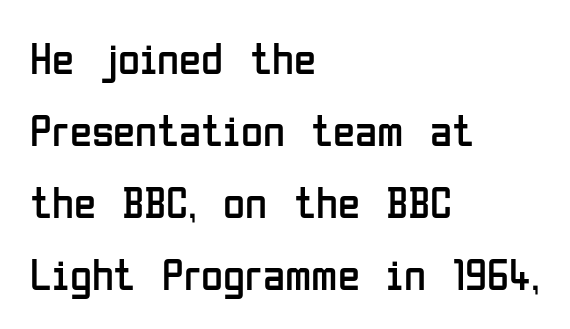
Short note: letters normally spaced. No feet cap the strokes, marking this as sans-serif type. You could not count columns in this text — the font is proportionally spaced. No heavy texture on the line: the type isn't bold.
